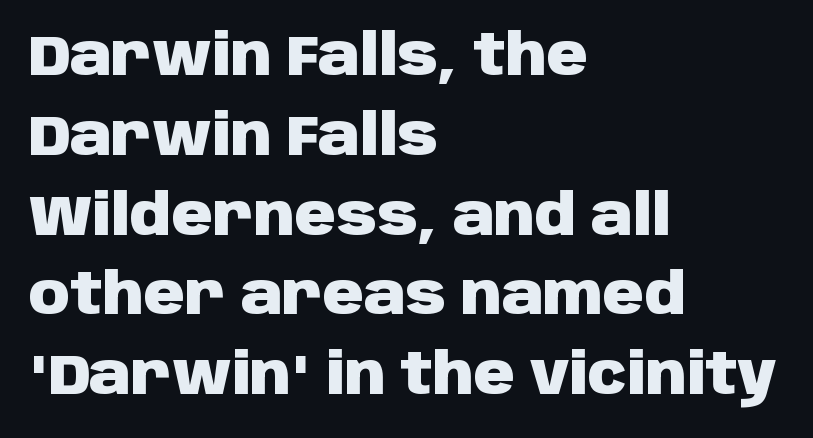
This sample uses an upright cut, with every glyph sitting square on the baseline. The paragraph shown leans on its left margin. I'd describe the lettering as bold — thick and assertive. Regarding serifs, this sample does without them.
